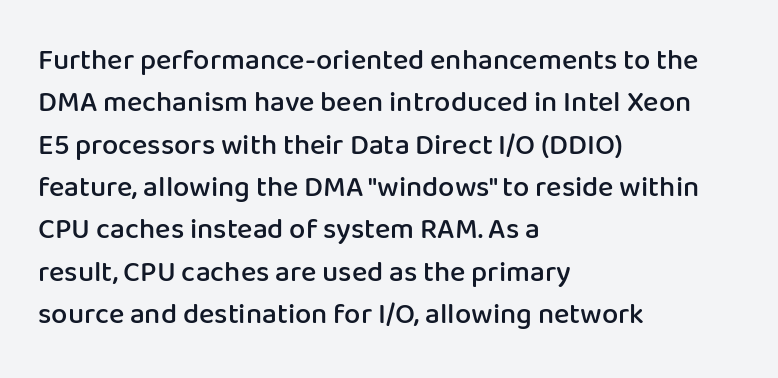
{"serif": "no", "italic": "no", "bold": "semi", "weight": "semibold", "width": "normal", "stroke_contrast": "low", "x_height": "medium", "monospaced": "no", "underline": "no", "align": "left", "line_spacing": "normal", "line_spacing_ratio": 1.46, "letter_spacing": "normal", "letter_spacing_em": 0.0, "glyph_px": 29}
